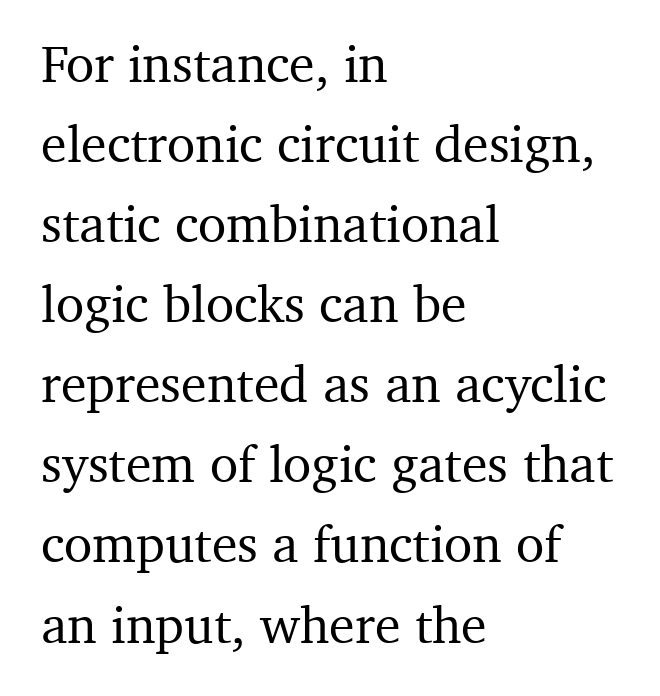
The rendering uses natural spacing where letterforms have individual widths. Descenders are the only things crossing below the line. Observe the ordinary spacing: letters are neighbours, not strangers. These lines were composed using upright roman letters. Little horizontal feet cap the strokes, marking this as serif type.
